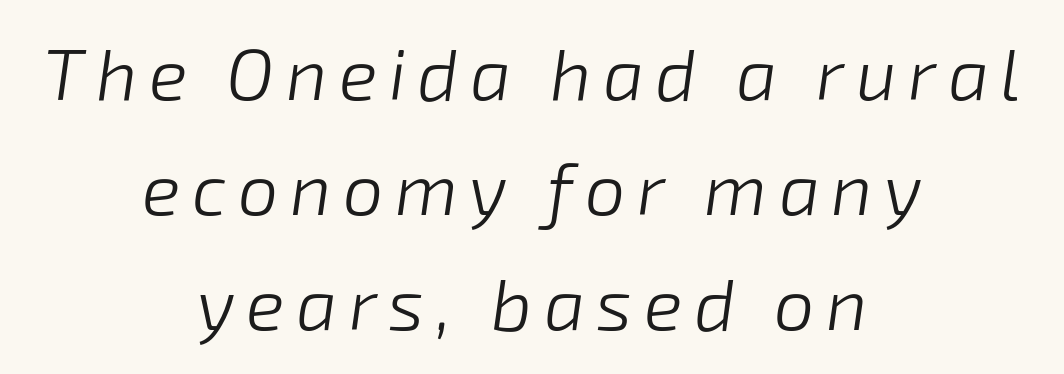
The image shows 72 px light type, italic (leaning right); set centered, normal line spacing (1.6x), not underlined; low stroke contrast and a medium x-height.
